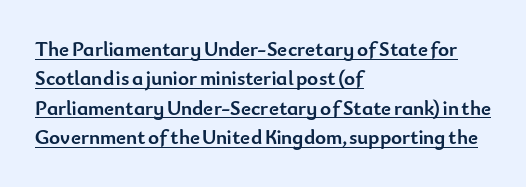
Q: Is the text bold? A: Yes.
Q: Is the text italic (slanted)? A: No, it is upright.
Q: Is the text underlined? A: Yes.
Q: How is the paragraph aligned? A: Left-aligned.
Q: Is the spacing between letters normal or unusually wide? A: Normal.
Q: Is the spacing between lines tight, normal or loose? A: Normal.
